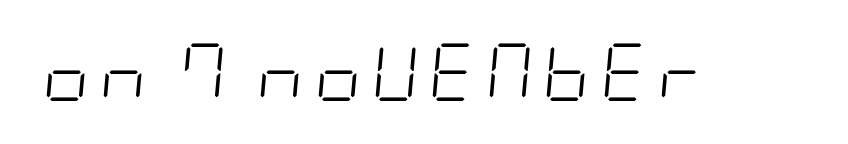
Anything drawn beneath the words? Only blank space. Vertical stems look standard width or narrower in stroke. The letters are slanted; this is an italic face.
